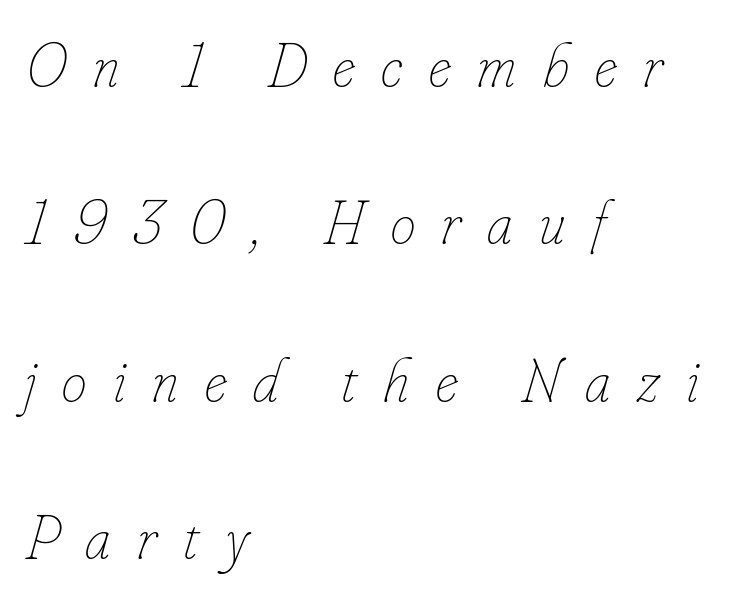
The image shows 63 px thin, condensed type, italic (leaning right); set left-aligned, loose line spacing (2.5x), unusually wide letter spacing (+0.42 em), not underlined; low stroke contrast and a small x-height.
